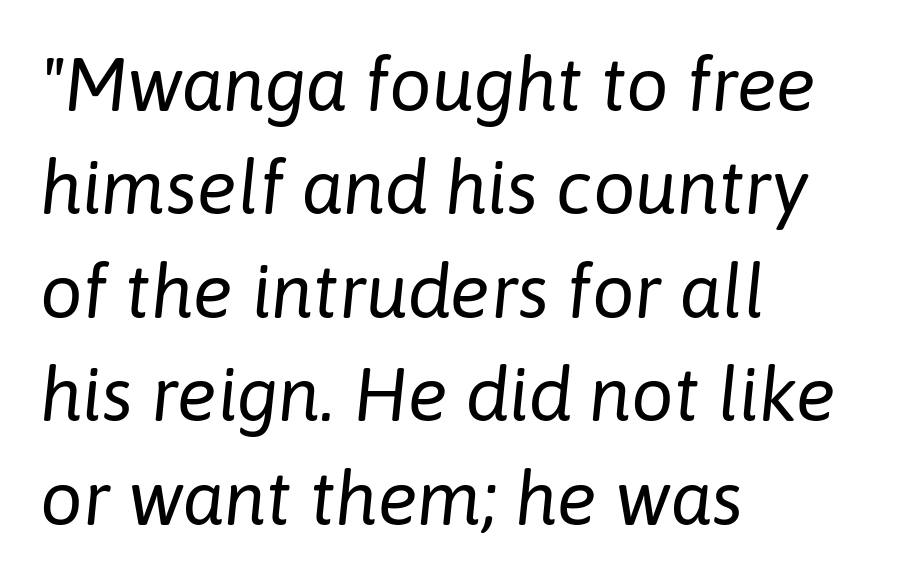
Is the stroke heavy? The answer is a plain regular-or-lighter. Descenders are the only things crossing below the line. Slant detected: the letters are inclined. The paragraph shown leans on its left margin. Default kerning and tracking; the words read as compact shapes. Interline gaps are of average width in this sample.
